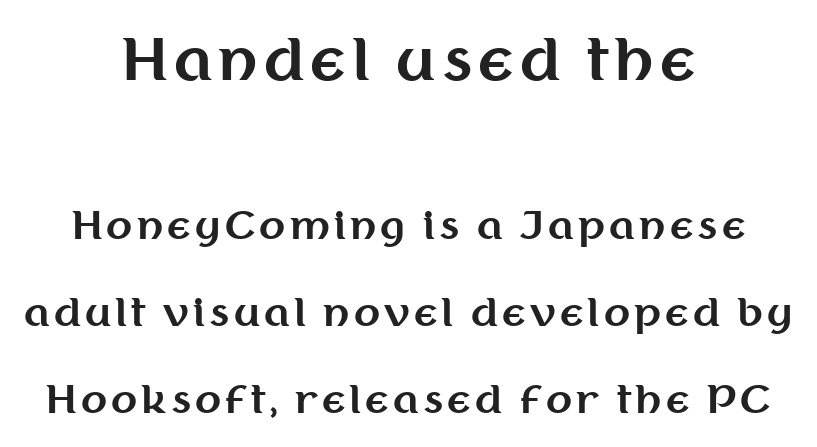
Q: Is the text bold? A: Yes.
Q: Is the text italic (slanted)? A: No, it is upright.
Q: Is the typeface a serif or a sans-serif typeface? A: Sans-serif.
Q: Is the text underlined? A: No.
Q: How is the paragraph aligned? A: Centered.
Q: Is the spacing between lines tight, normal or loose? A: Loose.
Q: Which block of text is set in a larger size, the first (top) or the second (bottom)? A: The first (top) one.
Q: Width (condensed, normal, or wide)? A: Normal.
Q: Stroke contrast? A: Medium.
Q: x-height? A: Medium.
Q: Monospaced? A: No.
